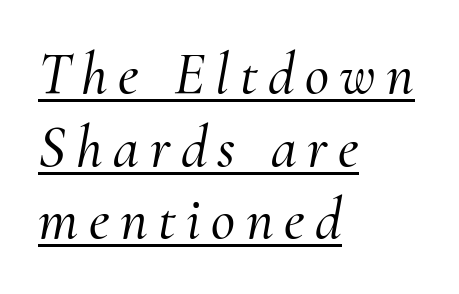
Emphasis-style slanted type is in use. Do the characters align in a grid? No, the font is proportional. Visually the block forms a straight wall on the left and a jagged coastline on the right. The letters carry serifs — small finishing strokes at the ends of their stems. This rendering features underlined lettering.
